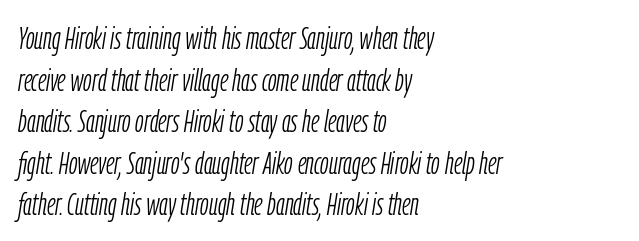
The image shows 31 px light, condensed type, italic (leaning right); set left-aligned, normal line spacing (1.34x), normal letter spacing, not underlined; low stroke contrast and a medium x-height.
